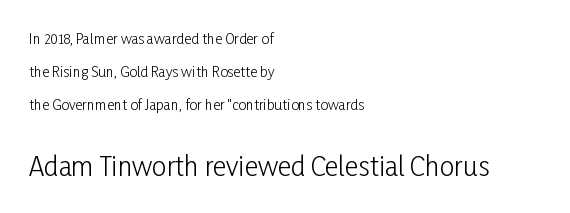
The image shows 26 px text type, upright; set left-aligned, loose line spacing (2.35x), normal letter spacing, not underlined; the second (bottom) block is 1.86x larger.
